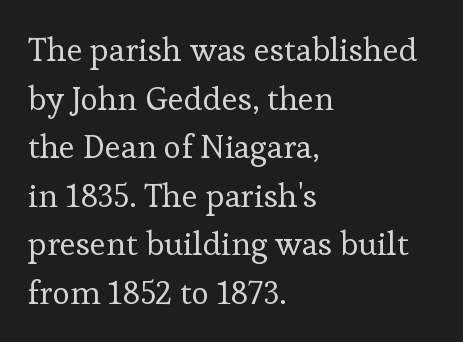
{"serif": "yes", "italic": "no", "bold": "no", "weight": "regular", "width": "normal", "stroke_contrast": "low", "x_height": "medium", "monospaced": "no", "underline": "no", "align": "left", "line_spacing": "normal", "line_spacing_ratio": 1.47, "letter_spacing": "normal", "letter_spacing_em": 0.0, "glyph_px": 33}
